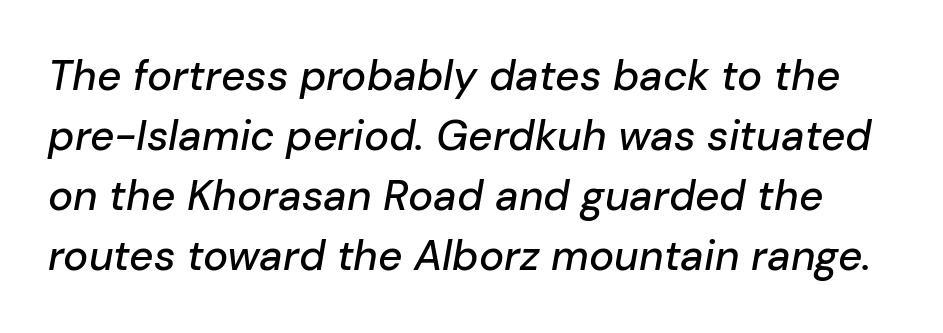
The image shows 42 px text type, italic (leaning right); set normal line spacing (1.43x), normal letter spacing, not underlined; low stroke contrast and a medium x-height.
